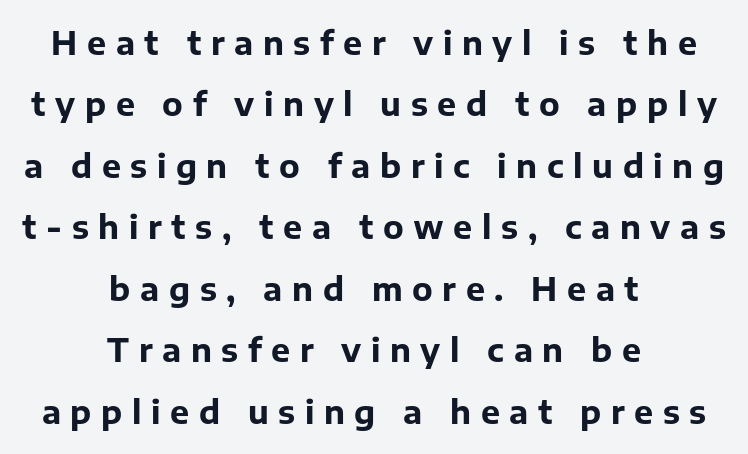
The image shows 32 px bold sans-serif type, upright; set centered, loose line spacing (1.92x), unusually wide letter spacing (+0.3 em), not underlined; low stroke contrast and a medium x-height.
